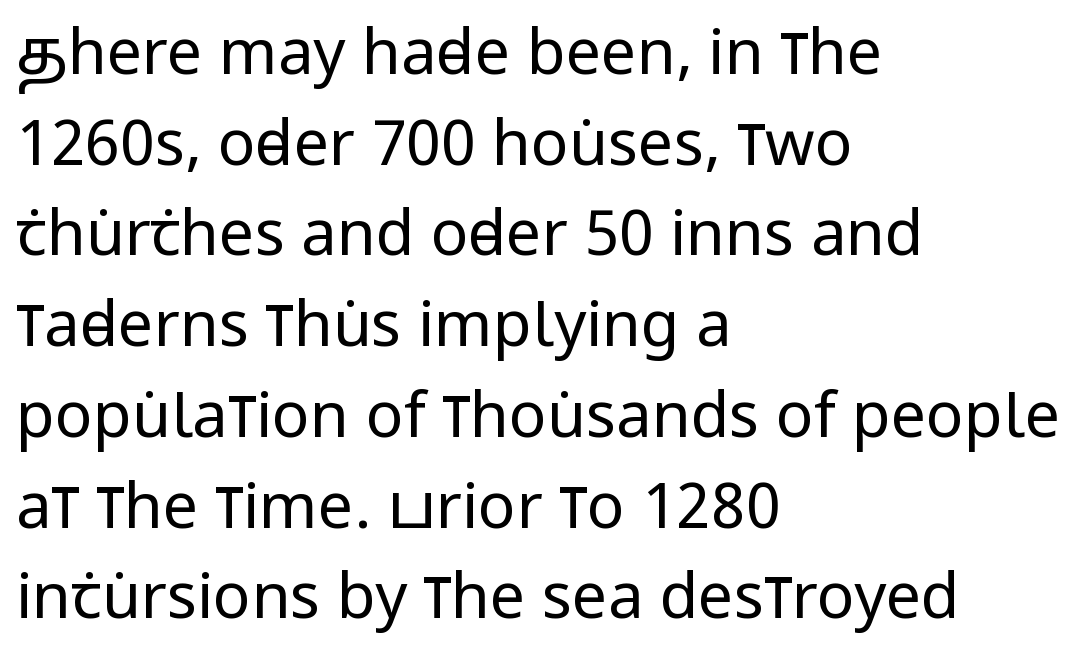
The image shows 63 px regular-weight, condensed sans-serif type, upright; set left-aligned, normal line spacing (1.44x), normal letter spacing, not underlined; low stroke contrast and a large x-height.
